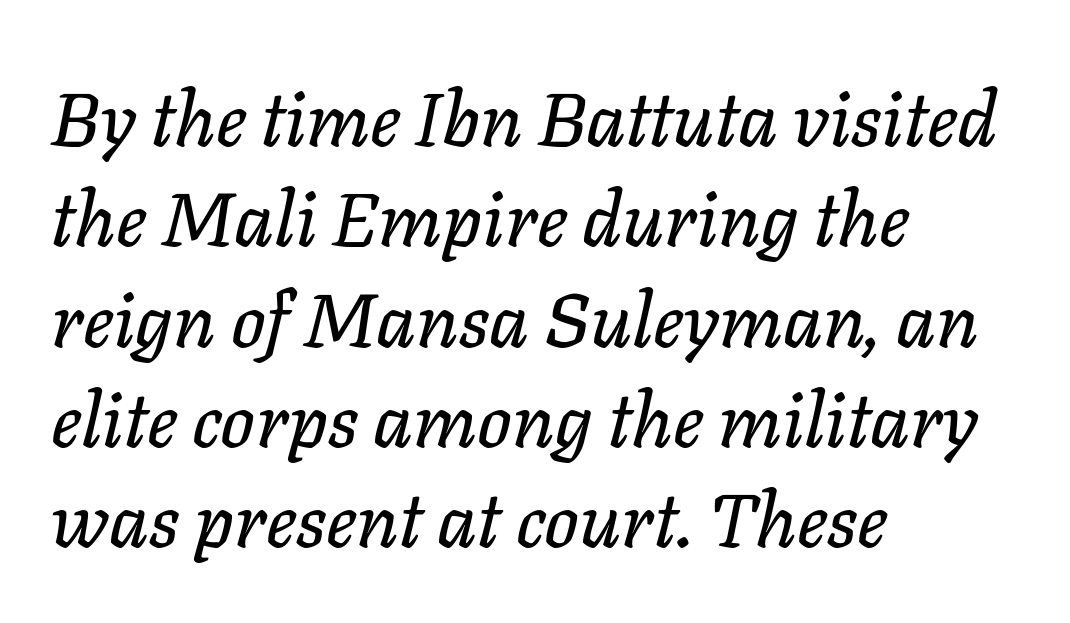
The image shows 76 px text type, italic (leaning right); set left-aligned, normal line spacing (1.32x), normal letter spacing, not underlined; low stroke contrast and a medium x-height.
